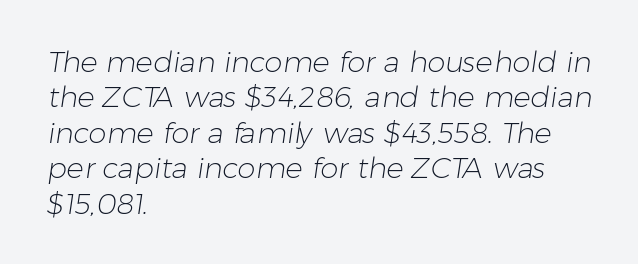
{"serif": "no", "bold": "no", "weight": "light", "width": "normal", "stroke_contrast": "low", "x_height": "medium", "monospaced": "no", "underline": "no", "align": "left", "line_spacing_ratio": 1.22, "letter_spacing": "normal", "letter_spacing_em": 0.0, "glyph_px": 29}
